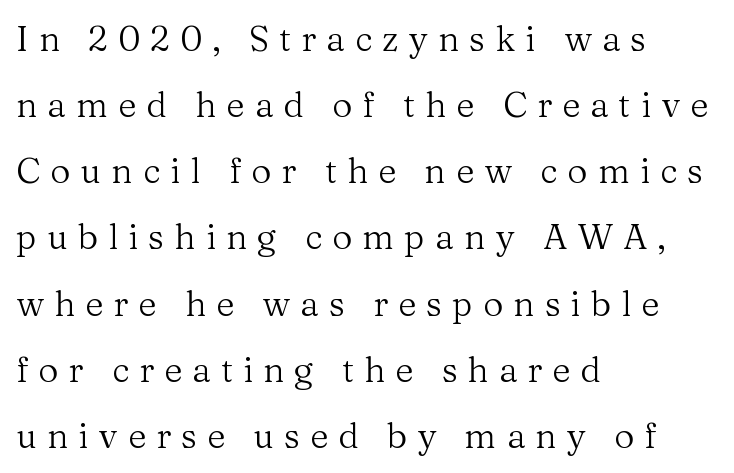
Q: Is the text bold? A: No.
Q: Is the text italic (slanted)? A: No, it is upright.
Q: Is the typeface a serif or a sans-serif typeface? A: Serif.
Q: Is the text underlined? A: No.
Q: How is the paragraph aligned? A: Left-aligned.
Q: Is the spacing between letters normal or unusually wide? A: Unusually wide.
Q: Width (condensed, normal, or wide)? A: Normal.
Q: Stroke contrast? A: Medium.
Q: x-height? A: Medium.
Q: Monospaced? A: No.
